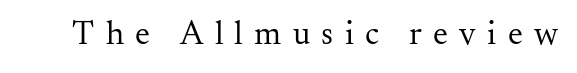
{"serif": "yes", "italic": "no", "bold": "no", "weight": "regular", "width": "normal", "stroke_contrast": "medium", "x_height": "small", "monospaced": "no", "underline": "no", "letter_spacing": "wide", "letter_spacing_em": 0.33, "glyph_px": 34}
